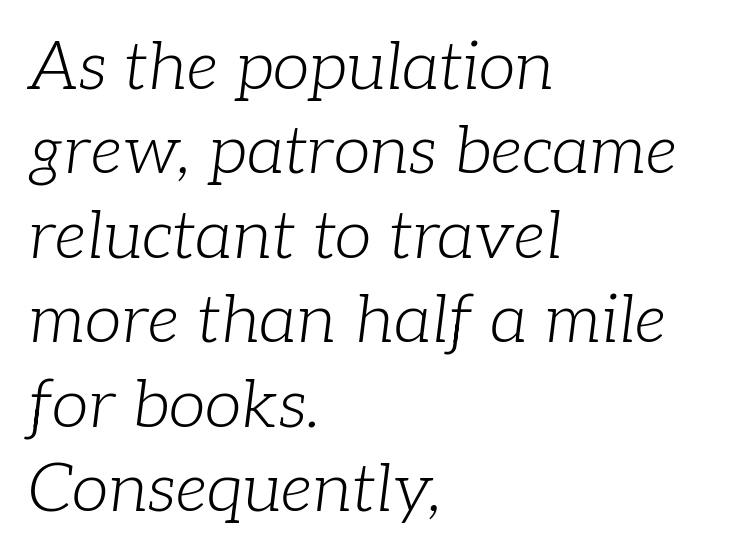
No extra ink here — the face is not bold. Looks like regular typesetting: each glyph gets only the width it needs. Every character sits at an angle, as italics do. Rule under the text: the space is simply empty. Each new line begins a customary step beneath the previous one. One-word summary of the alignment: left.
